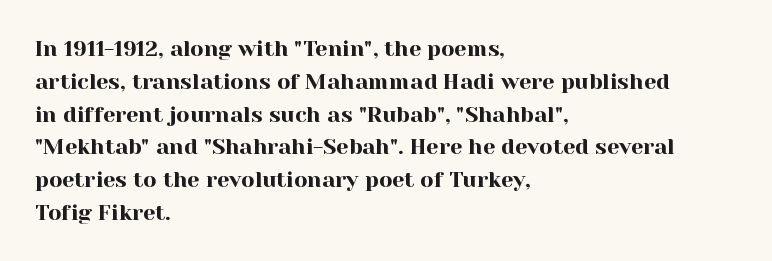
The image shows 22 px text type, upright; set left-aligned, normal line spacing (1.49x), normal letter spacing, not underlined.
